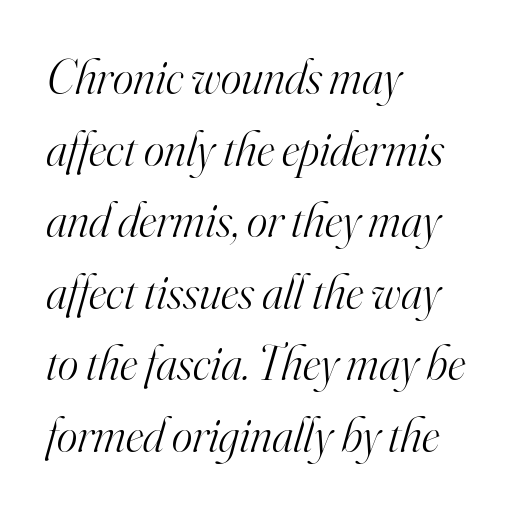
Visually the block forms a straight wall on the left and a jagged coastline on the right. On a weight scale, this lands at 450 or below. A typesetter would call this proportional, since set widths differ per character. The string is rendered with underlining switched off.
